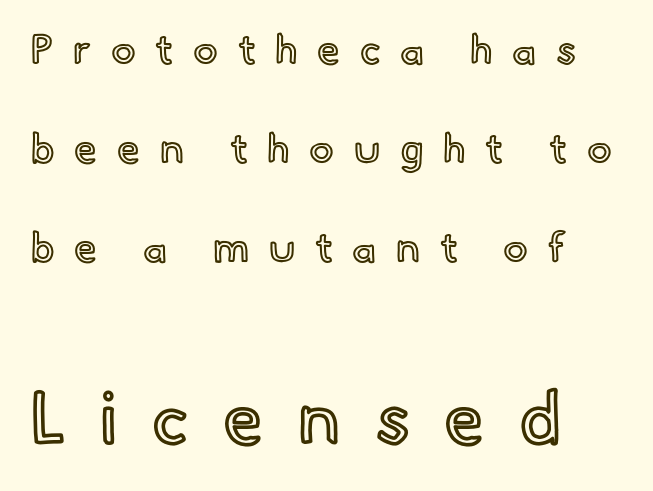
The image shows 72 px text type, upright; set left-aligned, loose line spacing (2.42x), unusually wide letter spacing (+0.48 em), not underlined; the second (bottom) block is 1.76x larger; a small x-height.
